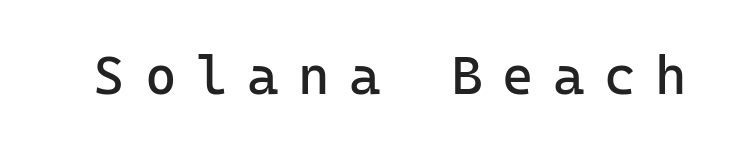
Q: Is the text bold? A: No.
Q: Is the text italic (slanted)? A: No, it is upright.
Q: Is the typeface a serif or a sans-serif typeface? A: Sans-serif.
Q: Is the text underlined? A: No.
Q: Is the spacing between letters normal or unusually wide? A: Unusually wide.
Q: Width (condensed, normal, or wide)? A: Normal.
Q: Stroke contrast? A: Low.
Q: x-height? A: Medium.
